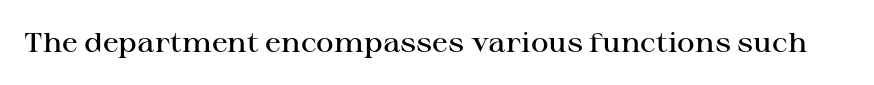
The image shows 27 px text type, upright; set normal letter spacing, not underlined.
